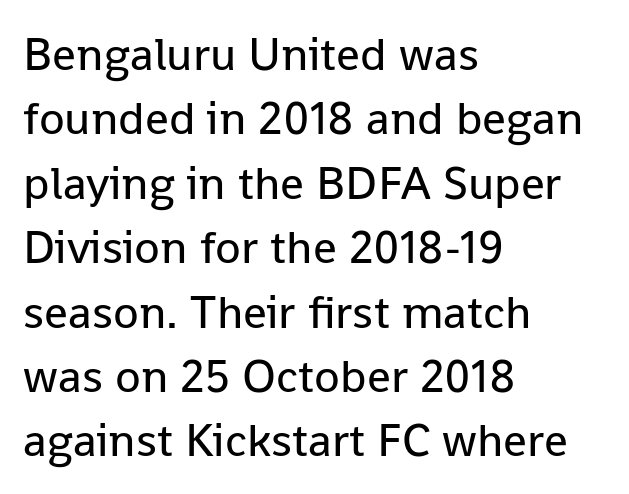
{"serif": "no", "italic": "no", "bold": "no", "weight": "regular", "width": "normal", "stroke_contrast": "low", "x_height": "medium", "monospaced": "no", "underline": "no", "align": "left", "line_spacing": "normal", "line_spacing_ratio": 1.37, "letter_spacing": "normal", "letter_spacing_em": 0.0, "glyph_px": 47}
